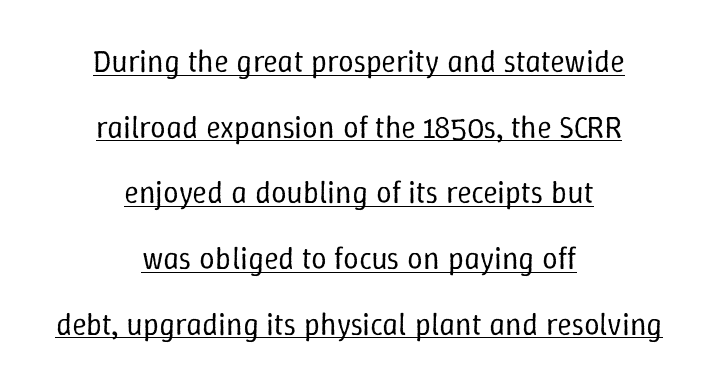
{"italic": "no", "bold": "no", "weight": "regular", "width": "normal", "stroke_contrast": "low", "x_height": "medium", "monospaced": "no", "underline": "yes", "align": "center", "line_spacing": "loose", "line_spacing_ratio": 2.12, "letter_spacing": "normal", "letter_spacing_em": 0.0, "glyph_px": 31}
